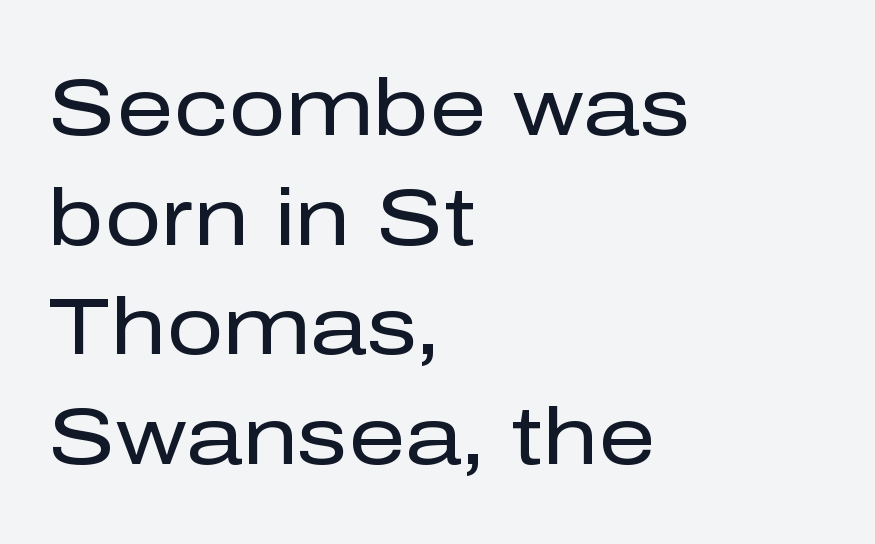
{"serif": "no", "italic": "no", "bold": "no", "weight": "regular", "width": "normal", "stroke_contrast": "low", "x_height": "medium", "monospaced": "no", "underline": "no", "align": "left", "line_spacing": "normal", "line_spacing_ratio": 1.37, "letter_spacing": "normal", "letter_spacing_em": 0.0, "glyph_px": 80}
